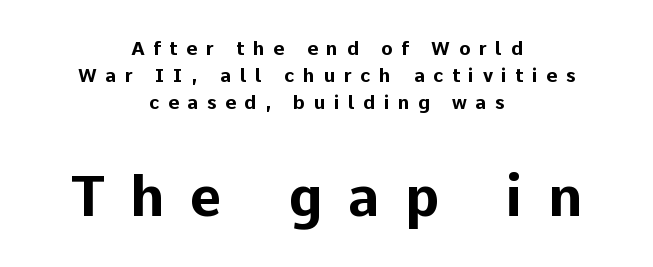
Q: Is the text bold? A: Yes.
Q: Is the text italic (slanted)? A: No, it is upright.
Q: Is the typeface a serif or a sans-serif typeface? A: Sans-serif.
Q: Is the text underlined? A: No.
Q: How is the paragraph aligned? A: Centered.
Q: Is the spacing between letters normal or unusually wide? A: Unusually wide.
Q: Is the spacing between lines tight, normal or loose? A: Normal.
Q: Which block of text is set in a larger size, the first (top) or the second (bottom)? A: The second (bottom) one.
Q: Width (condensed, normal, or wide)? A: Normal.
Q: Stroke contrast? A: Low.
Q: x-height? A: Medium.
Q: Monospaced? A: No.
